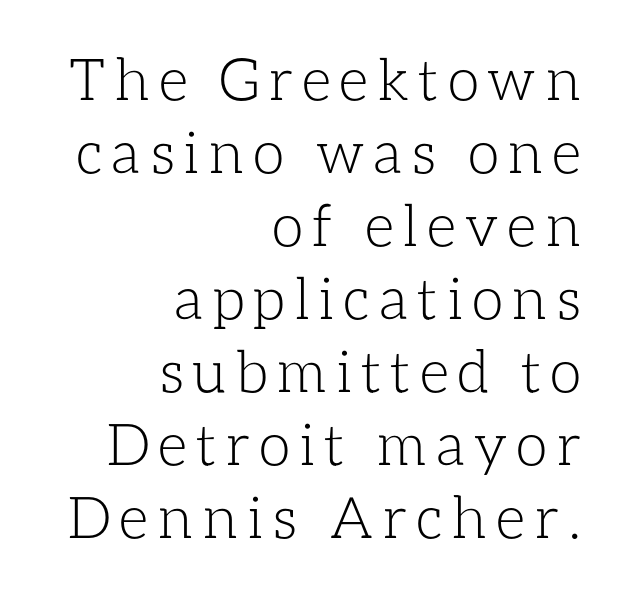
Line spacing here is normal. Has an underline been added? It has not. Casual observation: everything's shoved over to the right. Is this a fixed-width face? No — the glyphs have proportional, varying widths. Every stem runs plumb, perpendicular to the baseline. The passage shown is not bold in any degree.
